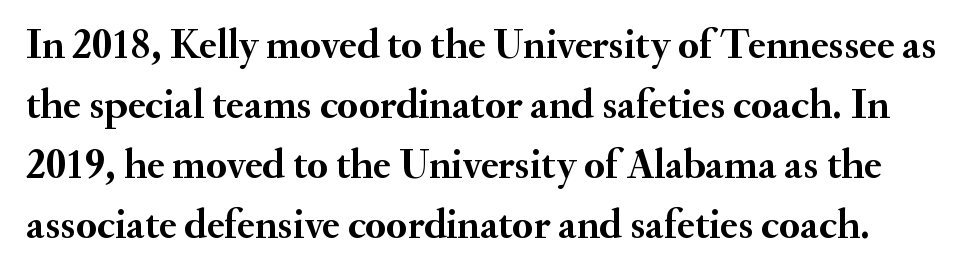
{"serif": "yes", "italic": "no", "bold": "yes", "weight": "semibold", "width": "normal", "stroke_contrast": "medium", "x_height": "small", "monospaced": "no", "underline": "no", "line_spacing": "normal", "line_spacing_ratio": 1.43, "letter_spacing": "normal", "letter_spacing_em": 0.0, "glyph_px": 42}
